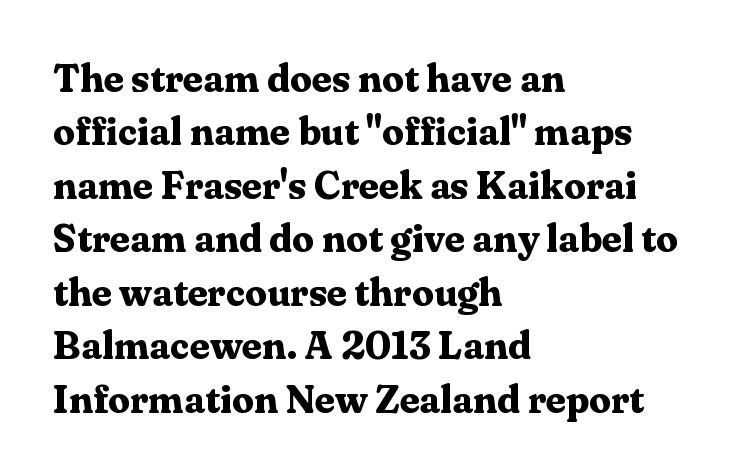
Q: Is the text bold? A: Yes.
Q: Is the text italic (slanted)? A: No, it is upright.
Q: Is the typeface a serif or a sans-serif typeface? A: Serif.
Q: Is the text underlined? A: No.
Q: How is the paragraph aligned? A: Left-aligned.
Q: Is the spacing between letters normal or unusually wide? A: Normal.
Q: Is the spacing between lines tight, normal or loose? A: Normal.
Q: Width (condensed, normal, or wide)? A: Normal.
Q: Stroke contrast? A: Medium.
Q: x-height? A: Medium.
Q: Monospaced? A: No.
